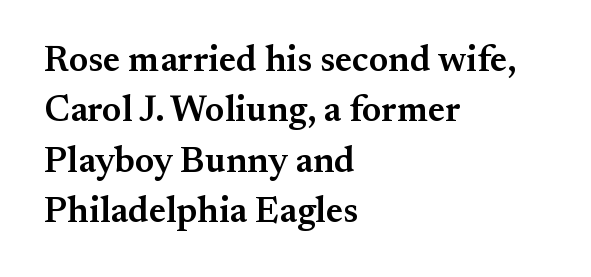
Q: Is the text bold? A: Semi-bold.
Q: Is the text italic (slanted)? A: No, it is upright.
Q: Is the typeface a serif or a sans-serif typeface? A: Serif.
Q: Is the text underlined? A: No.
Q: How is the paragraph aligned? A: Left-aligned.
Q: Is the spacing between letters normal or unusually wide? A: Normal.
Q: Is the spacing between lines tight, normal or loose? A: Normal.
Q: Width (condensed, normal, or wide)? A: Normal.
Q: Stroke contrast? A: Medium.
Q: x-height? A: Small.
Q: Monospaced? A: No.
